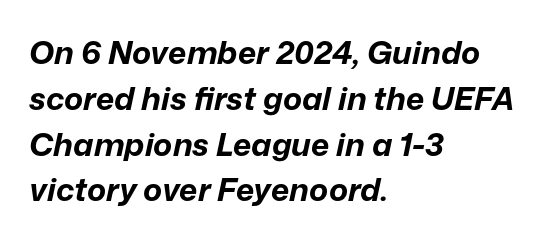
Q: Is the text bold? A: Yes.
Q: Is the text italic (slanted)? A: Yes, it leans right by about 12 degrees.
Q: Is the text underlined? A: No.
Q: How is the paragraph aligned? A: Left-aligned.
Q: Is the spacing between letters normal or unusually wide? A: Normal.
Q: Is the spacing between lines tight, normal or loose? A: Normal.
Q: Width (condensed, normal, or wide)? A: Normal.
Q: Stroke contrast? A: Low.
Q: x-height? A: Medium.
Q: Monospaced? A: No.
